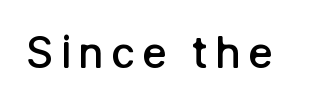
{"serif": "no", "italic": "no", "bold": "semi", "weight": "semibold", "width": "normal", "stroke_contrast": "low", "x_height": "medium", "monospaced": "no", "underline": "no", "glyph_px": 43}
